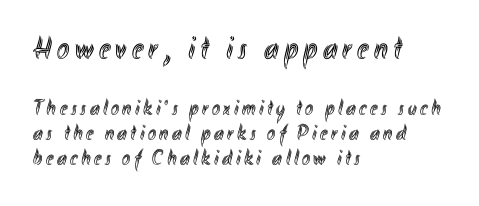
Q: Is the text italic (slanted)? A: Yes.
Q: Is the text underlined? A: No.
Q: How is the paragraph aligned? A: Left-aligned.
Q: Is the spacing between lines tight, normal or loose? A: Tight.
Q: Which block of text is set in a larger size, the first (top) or the second (bottom)? A: The first (top) one.
Q: Width (condensed, normal, or wide)? A: Condensed.
Q: x-height? A: Small.
Q: Monospaced? A: No.
